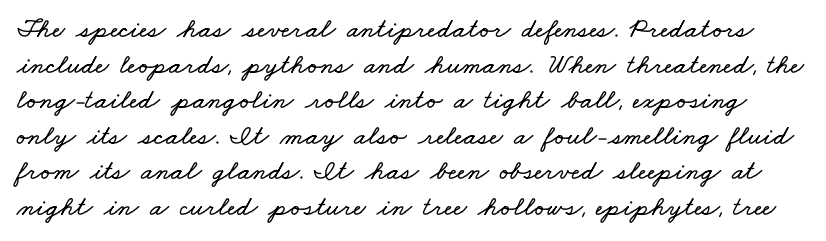
Q: Is the text underlined? A: No.
Q: Is the spacing between letters normal or unusually wide? A: Normal.
Q: Is the spacing between lines tight, normal or loose? A: Normal.
Q: Width (condensed, normal, or wide)? A: Wide.
Q: Stroke contrast? A: Low.
Q: x-height? A: Small.
Q: Monospaced? A: No.
